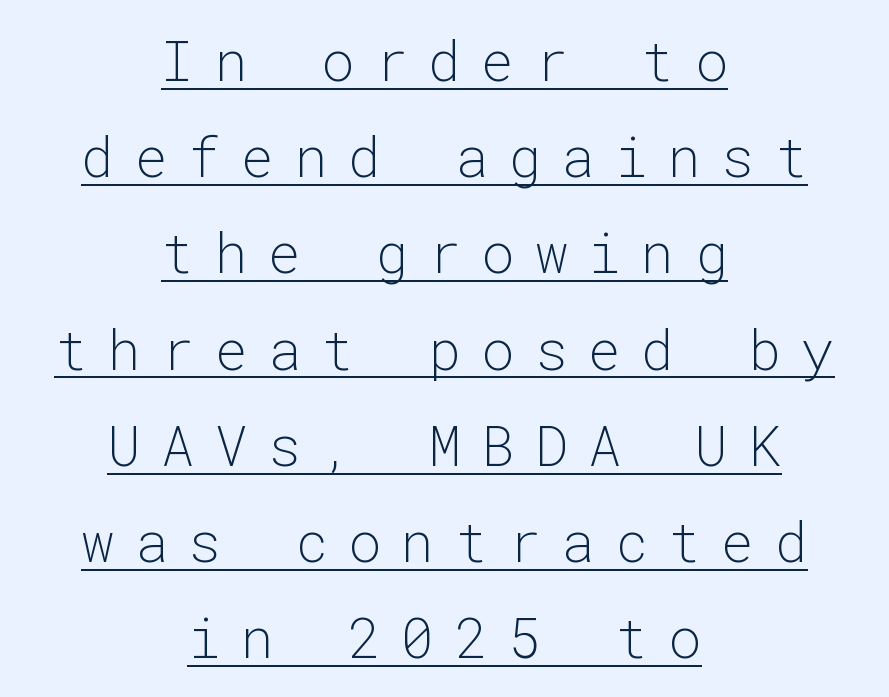
The image shows 55 px light sans-serif type, upright, monospaced; set centered, line spacing 1.75x, unusually wide letter spacing (+0.37 em), underlined; low stroke contrast and a medium x-height.
